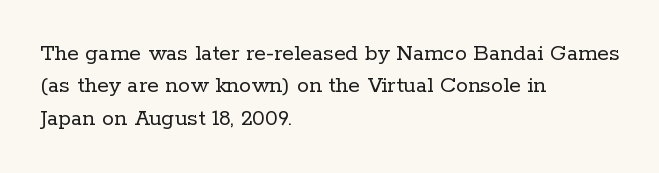
Q: Is the text bold? A: No.
Q: Is the text italic (slanted)? A: No, it is upright.
Q: Is the text underlined? A: No.
Q: How is the paragraph aligned? A: Left-aligned.
Q: Is the spacing between letters normal or unusually wide? A: Normal.
Q: Is the spacing between lines tight, normal or loose? A: Normal.
